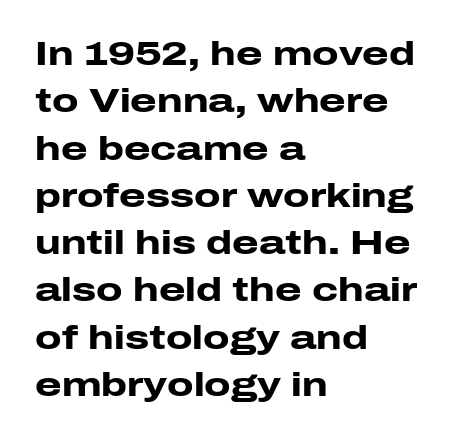
Anything drawn beneath the words? Only blank space. Students, observe: this is what conventionally led text looks like. Posture: vertical. Caption: bold face, heavy strokes. Line beginnings align vertically; line endings do not.
